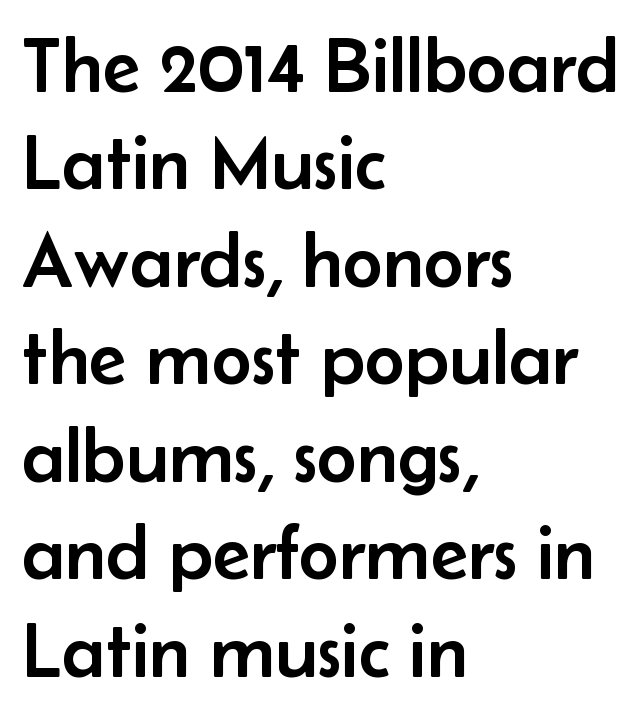
The image shows 78 px sans-serif type, upright; set left-aligned, normal line spacing (1.25x), normal letter spacing, not underlined; low stroke contrast and a small x-height.
